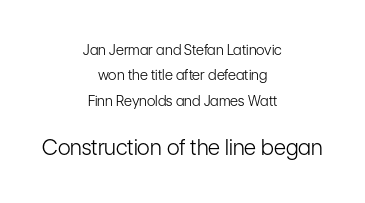
{"italic": "no", "bold": "no", "underline": "no", "align": "center", "line_spacing_ratio": 1.82, "letter_spacing": "normal", "letter_spacing_em": 0.0, "larger_block": "second", "size_ratio": 1.5, "glyph_px": 21}
